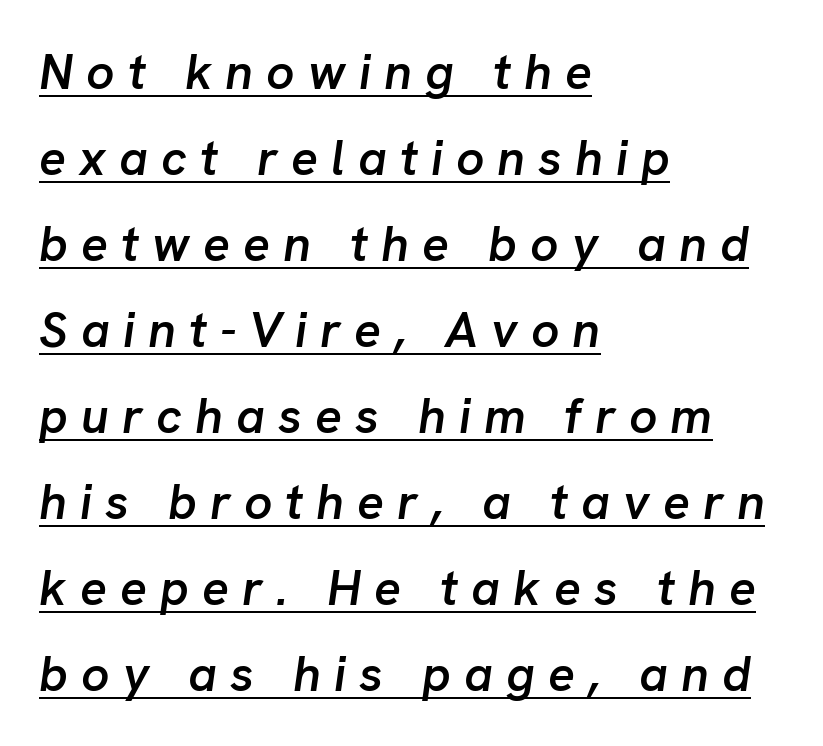
Q: Is the text bold? A: Semi-bold.
Q: Is the text italic (slanted)? A: Yes, it leans right by about 8 degrees.
Q: Is the text underlined? A: Yes.
Q: How is the paragraph aligned? A: Left-aligned.
Q: Is the spacing between letters normal or unusually wide? A: Unusually wide.
Q: Width (condensed, normal, or wide)? A: Normal.
Q: Stroke contrast? A: Low.
Q: x-height? A: Medium.
Q: Monospaced? A: No.
